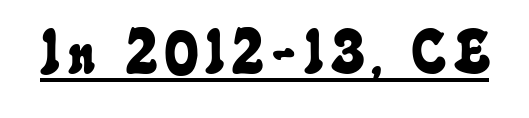
{"width": "condensed", "stroke_contrast": "low", "x_height": "small", "monospaced": "no", "underline": "yes", "glyph_px": 60}
